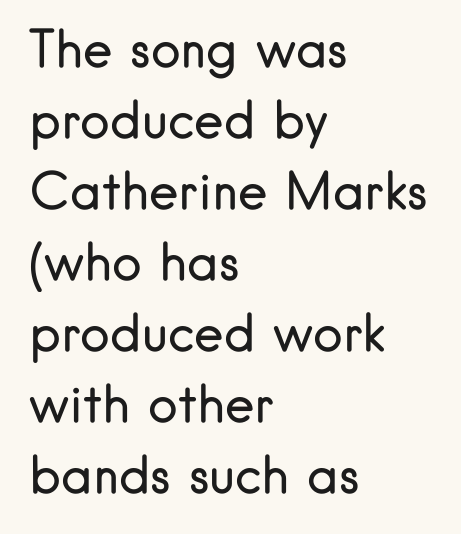
Q: Is the text bold? A: No.
Q: Is the text italic (slanted)? A: No, it is upright.
Q: Is the typeface a serif or a sans-serif typeface? A: Sans-serif.
Q: Is the text underlined? A: No.
Q: How is the paragraph aligned? A: Left-aligned.
Q: Is the spacing between letters normal or unusually wide? A: Normal.
Q: Is the spacing between lines tight, normal or loose? A: Normal.
Q: Width (condensed, normal, or wide)? A: Normal.
Q: Stroke contrast? A: Low.
Q: x-height? A: Small.
Q: Monospaced? A: No.
